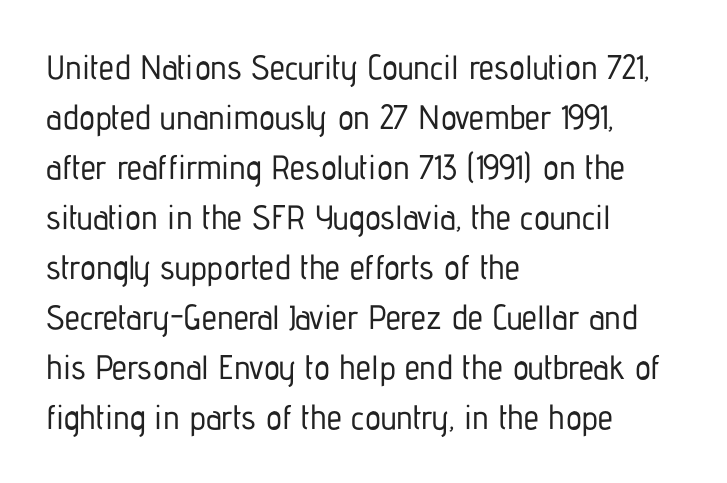
The image shows 34 px condensed sans-serif type, upright; set left-aligned, normal line spacing (1.47x), normal letter spacing, not underlined; low stroke contrast and a medium x-height.
